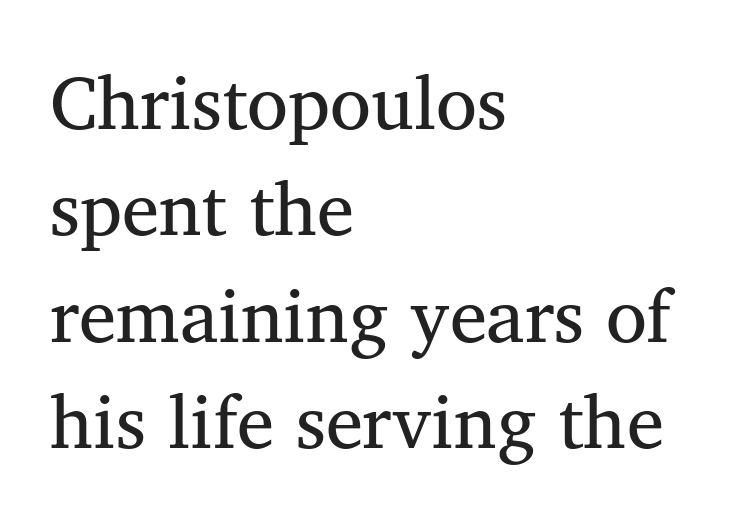
{"serif": "yes", "italic": "no", "bold": "no", "weight": "regular", "width": "normal", "stroke_contrast": "medium", "x_height": "medium", "monospaced": "no", "underline": "no", "align": "left", "line_spacing": "normal", "line_spacing_ratio": 1.42, "letter_spacing": "normal", "letter_spacing_em": 0.0, "glyph_px": 75}
